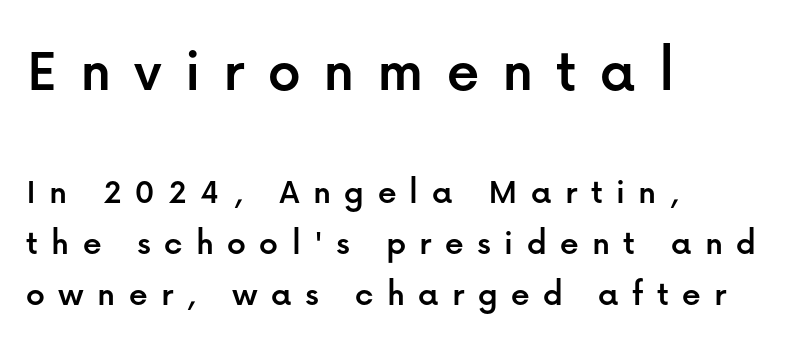
Q: Is the text italic (slanted)? A: No, it is upright.
Q: Is the typeface a serif or a sans-serif typeface? A: Sans-serif.
Q: Is the text underlined? A: No.
Q: How is the paragraph aligned? A: Left-aligned.
Q: Is the spacing between letters normal or unusually wide? A: Unusually wide.
Q: Is the spacing between lines tight, normal or loose? A: Normal.
Q: Which block of text is set in a larger size, the first (top) or the second (bottom)? A: The first (top) one.
Q: Width (condensed, normal, or wide)? A: Normal.
Q: Stroke contrast? A: Low.
Q: x-height? A: Medium.
Q: Monospaced? A: No.
